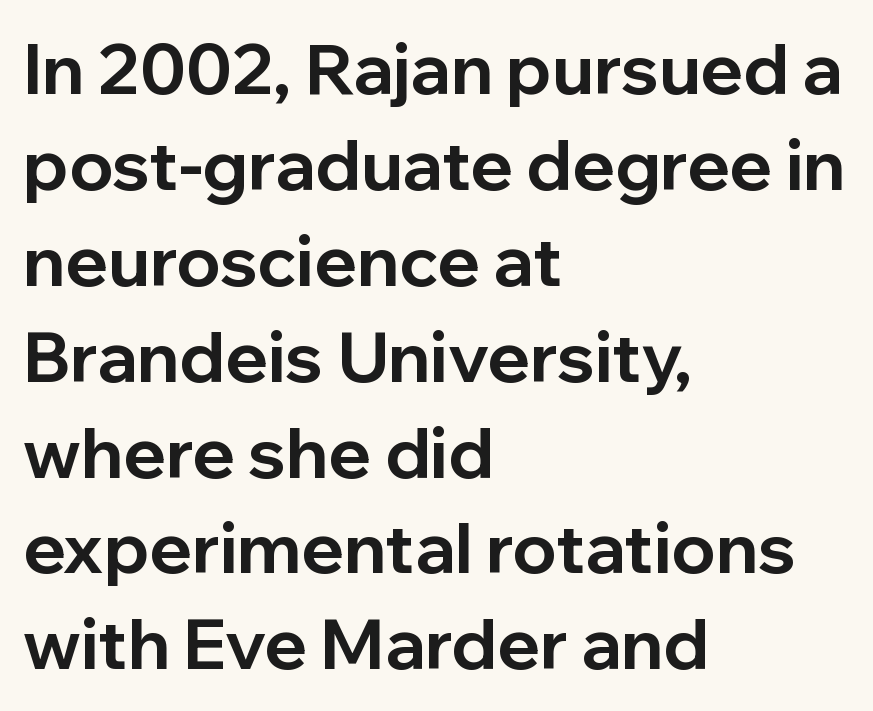
The font's upright variant was chosen for this text. In terms of weight, the rendering is a true, heavy bold. Unmarked baselines from the first word to the last. I'd call this a sans setting — the letters go barefoot. These lines stack with their left ends in a neat column. Honestly, the row spacing looks completely unremarkable.
